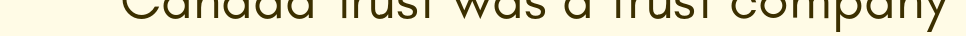
Q: Is the text bold? A: No.
Q: Is the text italic (slanted)? A: No, it is upright.
Q: Is the typeface a serif or a sans-serif typeface? A: Sans-serif.
Q: Is the text underlined? A: No.
Q: Is the spacing between letters normal or unusually wide? A: Normal.
Q: Width (condensed, normal, or wide)? A: Normal.
Q: Stroke contrast? A: Low.
Q: x-height? A: Small.
Q: Monospaced? A: No.
